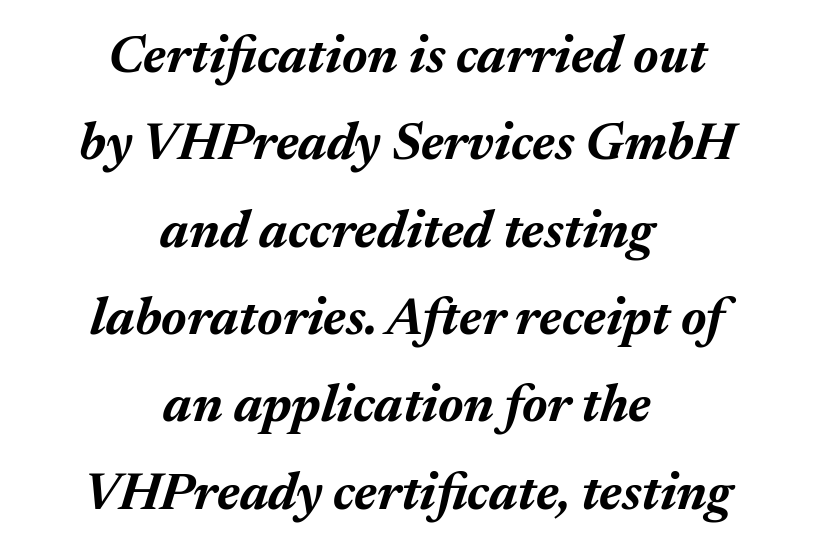
Q: Is the text bold? A: Yes.
Q: Is the text italic (slanted)? A: Yes, it leans right by about 17 degrees.
Q: Is the text underlined? A: No.
Q: How is the paragraph aligned? A: Centered.
Q: Is the spacing between letters normal or unusually wide? A: Normal.
Q: Is the spacing between lines tight, normal or loose? A: Normal.
Q: Width (condensed, normal, or wide)? A: Normal.
Q: Stroke contrast? A: Medium.
Q: x-height? A: Medium.
Q: Monospaced? A: No.
